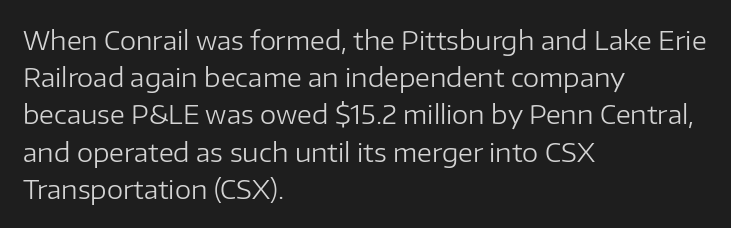
The rendering anchors every line to the left-hand side. A clean baseline with only descenders dipping below it. No chunkiness to these letters — they're not bold. Leading matches the norm, producing a regular column. Ascenders rise straight up at ninety degrees. Nobody touched the tracking dial on this one.
